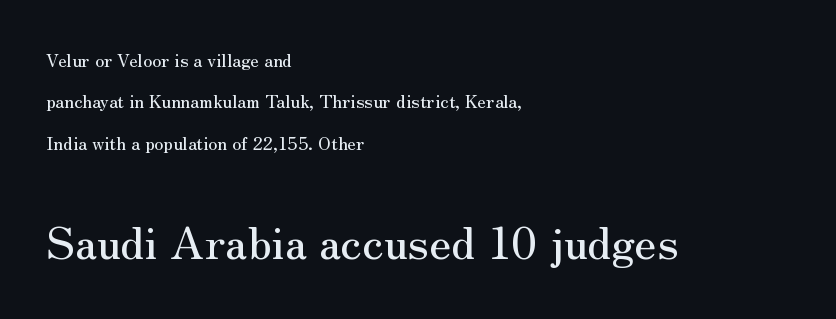
{"serif": "yes", "italic": "no", "width": "normal", "stroke_contrast": "medium", "x_height": "small", "monospaced": "no", "underline": "no", "align": "left", "line_spacing": "loose", "line_spacing_ratio": 2.3, "letter_spacing": "normal", "letter_spacing_em": 0.0, "larger_block": "second", "size_ratio": 2.5, "glyph_px": 45}
